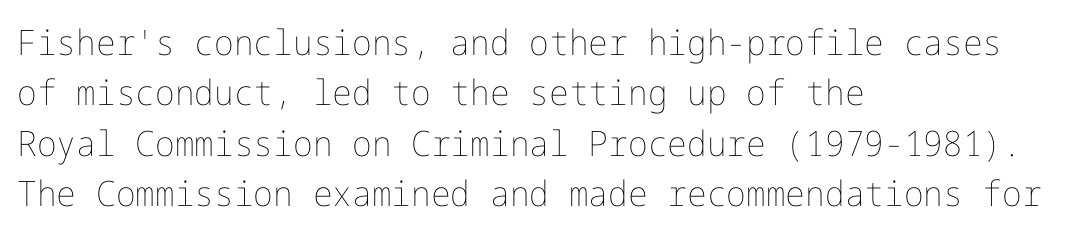
Q: Is the text bold? A: No.
Q: Is the text italic (slanted)? A: No, it is upright.
Q: Is the text underlined? A: No.
Q: How is the paragraph aligned? A: Left-aligned.
Q: Is the spacing between letters normal or unusually wide? A: Normal.
Q: Is the spacing between lines tight, normal or loose? A: Normal.
Q: Width (condensed, normal, or wide)? A: Normal.
Q: Stroke contrast? A: Low.
Q: x-height? A: Medium.
